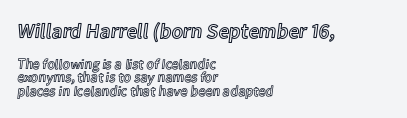
Q: Is the text italic (slanted)? A: Yes.
Q: Is the text underlined? A: No.
Q: How is the paragraph aligned? A: Left-aligned.
Q: Is the spacing between letters normal or unusually wide? A: Normal.
Q: Is the spacing between lines tight, normal or loose? A: Tight.
Q: Which block of text is set in a larger size, the first (top) or the second (bottom)? A: The first (top) one.
